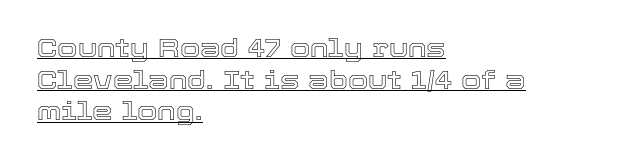
The image shows 26 px text type, upright; set left-aligned, line spacing 1.22x, normal letter spacing, underlined.
